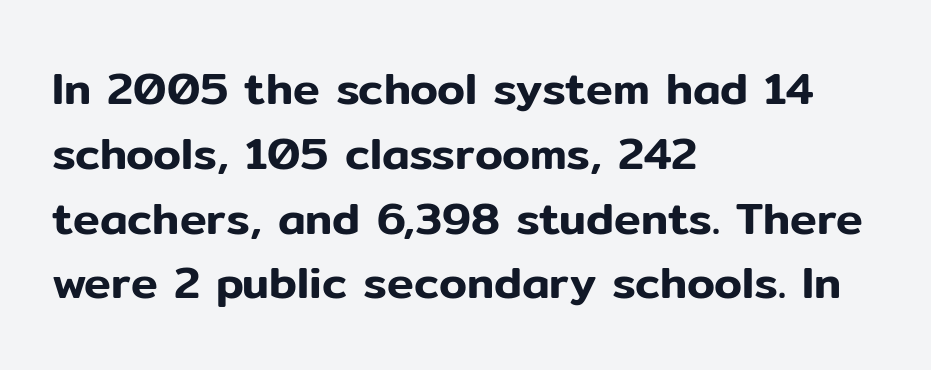
The image shows 45 px sans-serif type, upright; set left-aligned, normal line spacing (1.44x), normal letter spacing, not underlined; low stroke contrast and a medium x-height.
